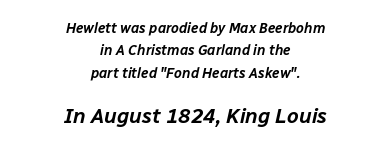
The area under the type is left untouched. The lettering tilts uniformly, giving the passage an italic look. The rendering uses a moderate line-height, typical for paragraphs. In terms of letterspacing, this is plain default setting. The later block is typeset at a bigger size than the earlier block. The typesetter chose a symmetrical, centered arrangement here.
